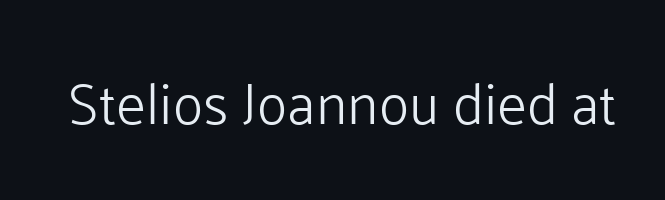
The image shows 57 px light sans-serif type, upright; set normal letter spacing, not underlined; low stroke contrast and a medium x-height.
